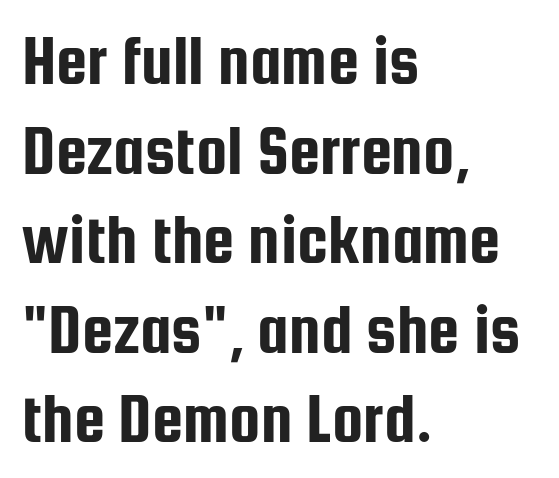
You could not count columns in this text — the font is proportionally spaced. Font category for this specimen: sans-serif. Casual observation: everything's shoved over to the left. Tall strokes in this sample are plumb rather than angled. The passage shown has conventional tracking throughout. The space directly below the letters is spotless.
